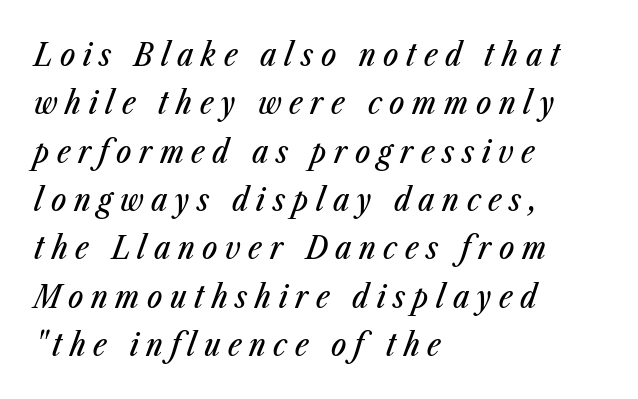
{"italic": "yes", "lean": "right", "slant_degrees": 23, "width": "condensed", "stroke_contrast": "low", "x_height": "medium", "monospaced": "no", "underline": "no", "align": "left", "line_spacing": "normal", "line_spacing_ratio": 1.51, "letter_spacing": "wide", "letter_spacing_em": 0.24, "glyph_px": 32}
